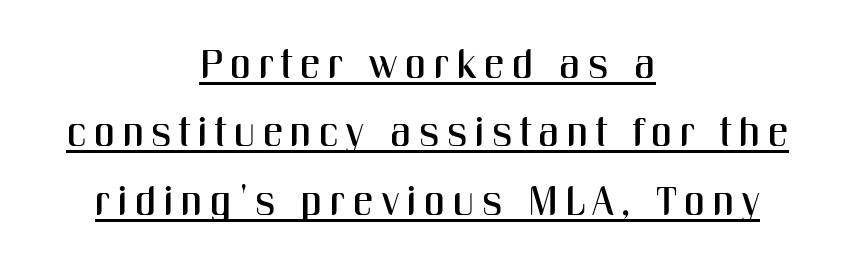
The image shows 41 px condensed sans-serif type, upright; set centered, normal line spacing (1.67x), underlined; medium stroke contrast and a medium x-height.
